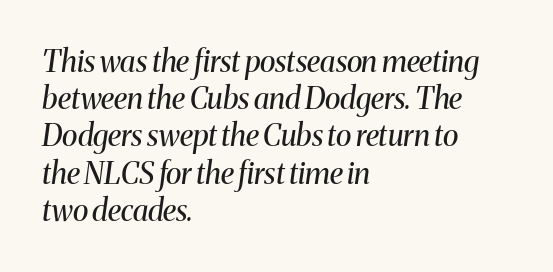
The image shows 30 px regular-weight serif type, italic (leaning right); set left-aligned, line spacing 1.24x, normal letter spacing, not underlined; medium stroke contrast and a medium x-height.
